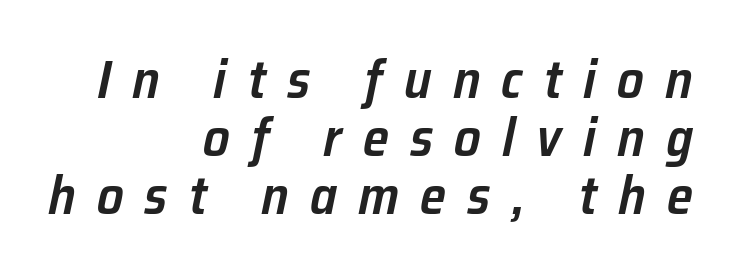
{"italic": "yes", "lean": "right", "slant_degrees": 12, "bold": "semi", "weight": "semibold", "width": "normal", "stroke_contrast": "low", "x_height": "medium", "monospaced": "no", "underline": "no", "align": "right", "line_spacing": "tight", "line_spacing_ratio": 1.09, "letter_spacing": "wide", "letter_spacing_em": 0.4, "glyph_px": 53}
